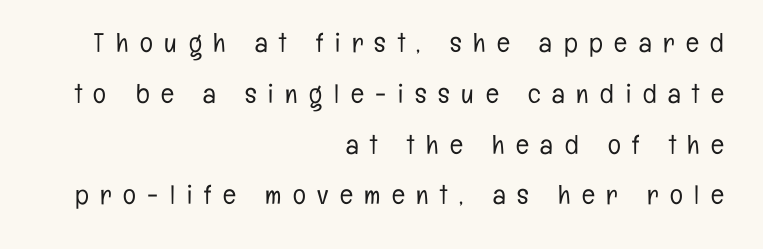
The type is letterspaced generously, with wide tracking. The passage is arranged like a letterhead date or caption credit — flush right. Stem width sits at or under what a default text font uses. Nope, not italic — everything's standing straight. Rule under the text: the space is simply empty.
